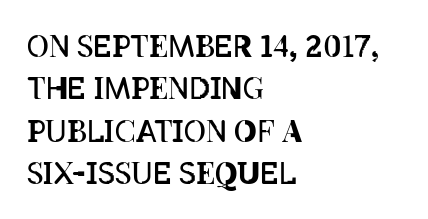
The image shows 30 px regular-weight, condensed type, upright; set left-aligned, normal line spacing (1.41x), normal letter spacing, not underlined; low stroke contrast and a large x-height.
